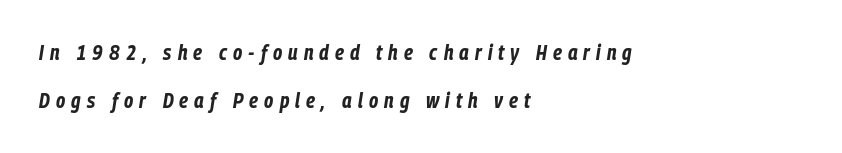
{"italic": "yes", "lean": "right", "slant_degrees": 9, "bold": "yes", "underline": "no", "align": "left", "line_spacing": "loose", "line_spacing_ratio": 2.3, "letter_spacing": "wide", "letter_spacing_em": 0.29, "glyph_px": 21}
